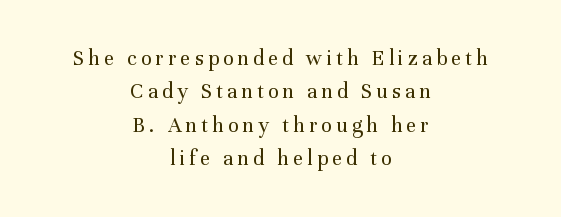
{"italic": "no", "bold": "no", "underline": "no", "align": "center", "line_spacing": "normal", "line_spacing_ratio": 1.52, "glyph_px": 22}
